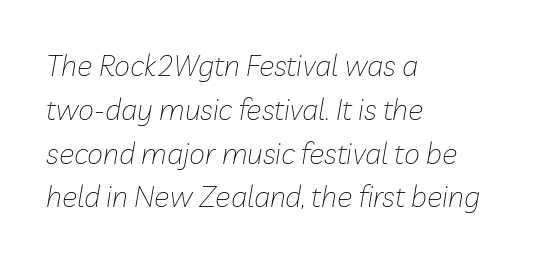
Character widths vary here, with narrow letters taking less room than wide ones. One glance says typical: line gaps are just what's usual. Nobody touched the tracking dial on this one. A classic flush-left, rag-right setting is used for this passage. The specimen reads as italic at a glance.
